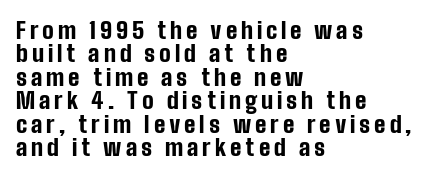
The image shows 23 px bold type, upright; set left-aligned, tight line spacing (1.02x), not underlined.
